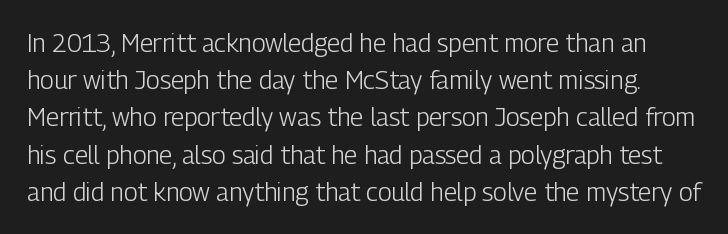
The line-height multiplier appears to be the usual default. Stroke thickness stays within the range of a standard reading face or lighter. If you drew a line through each stem, it would be perfectly vertical. The zone under the glyphs is completely vacant.
